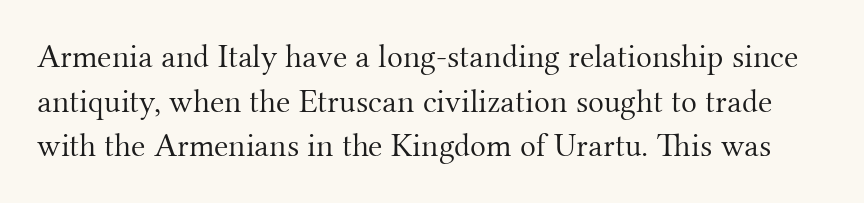
The image shows 33 px light serif type, upright; set normal line spacing (1.35x), normal letter spacing, not underlined; medium stroke contrast and a small x-height.
